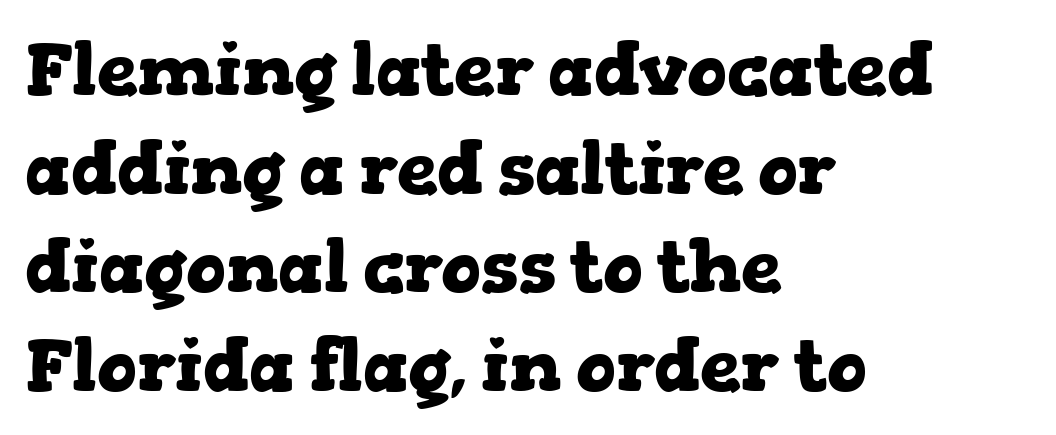
{"serif": "yes", "italic": "no", "bold": "yes", "weight": "heavy", "width": "wide", "stroke_contrast": "low", "x_height": "medium", "monospaced": "no", "underline": "no", "align": "left", "line_spacing": "normal", "line_spacing_ratio": 1.35, "letter_spacing": "normal", "letter_spacing_em": 0.0, "glyph_px": 73}
